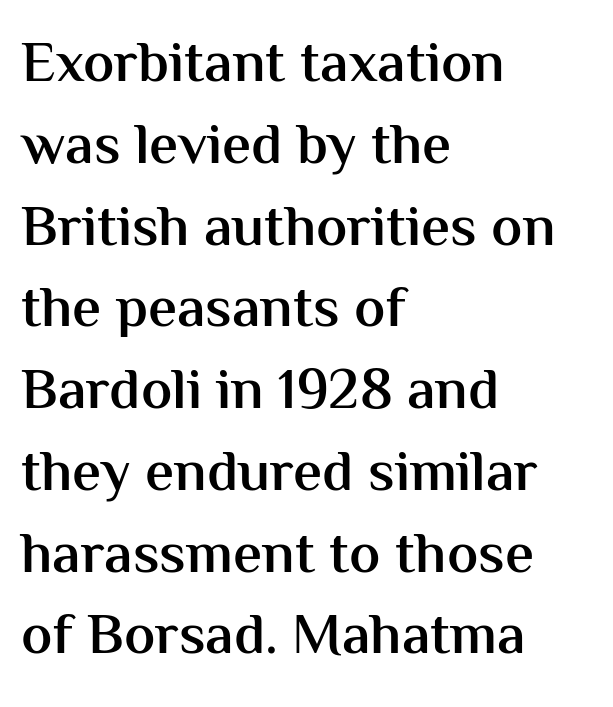
{"serif": "no", "italic": "no", "bold": "semi", "weight": "semibold", "width": "normal", "stroke_contrast": "medium", "x_height": "medium", "monospaced": "no", "underline": "no", "align": "left", "line_spacing": "normal", "line_spacing_ratio": 1.41, "letter_spacing": "normal", "letter_spacing_em": 0.0, "glyph_px": 58}
